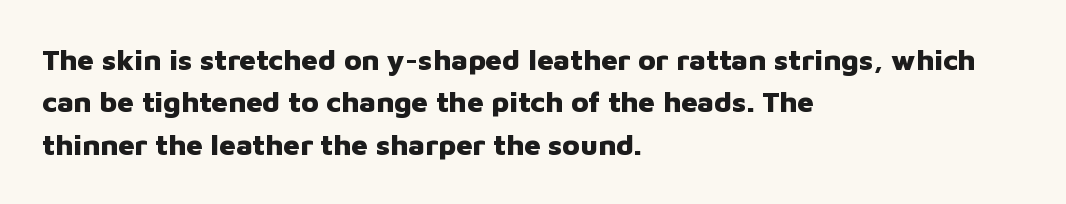
Q: Is the text bold? A: Yes.
Q: Is the text italic (slanted)? A: No, it is upright.
Q: Is the typeface a serif or a sans-serif typeface? A: Sans-serif.
Q: Is the text underlined? A: No.
Q: How is the paragraph aligned? A: Left-aligned.
Q: Is the spacing between letters normal or unusually wide? A: Normal.
Q: Is the spacing between lines tight, normal or loose? A: Normal.
Q: Width (condensed, normal, or wide)? A: Normal.
Q: Stroke contrast? A: Low.
Q: x-height? A: Medium.
Q: Monospaced? A: No.
